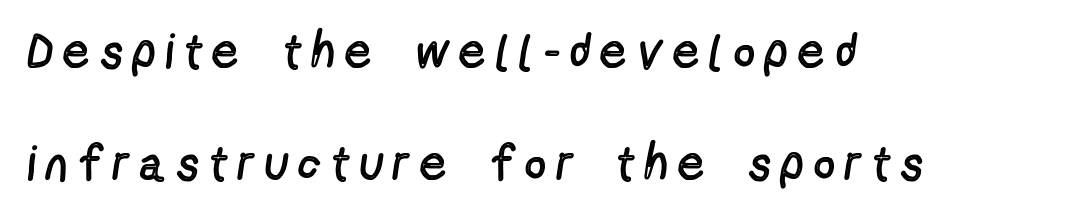
You could not count columns in this text — the font is proportionally spaced. Is the type heavy? It reads as light-to-regular instead. Letter spacing: wide. Notice the wide empty band between every row — that's loose leading. The space directly below the letters is spotless.
